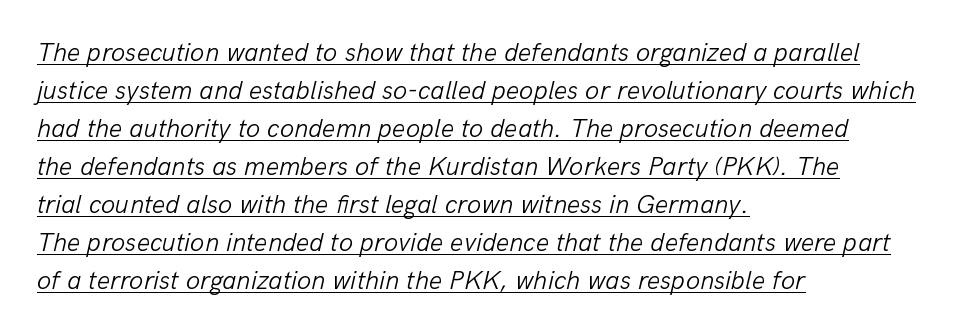
The image shows 26 px text type, italic (leaning right); set left-aligned, normal line spacing (1.46x), normal letter spacing, underlined.
